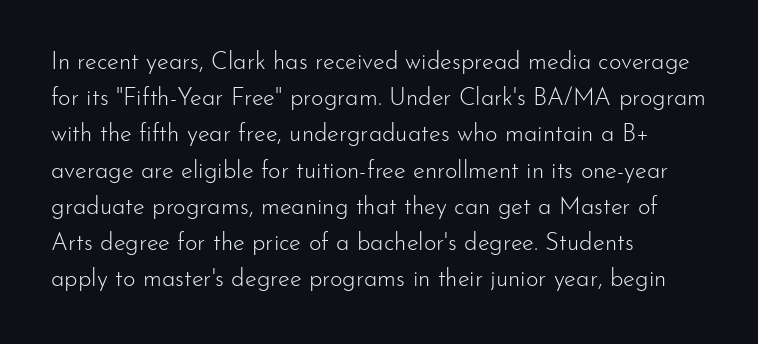
{"italic": "no", "bold": "no", "underline": "no", "align": "left", "line_spacing": "normal", "line_spacing_ratio": 1.51, "letter_spacing": "normal", "letter_spacing_em": 0.0, "glyph_px": 24}
